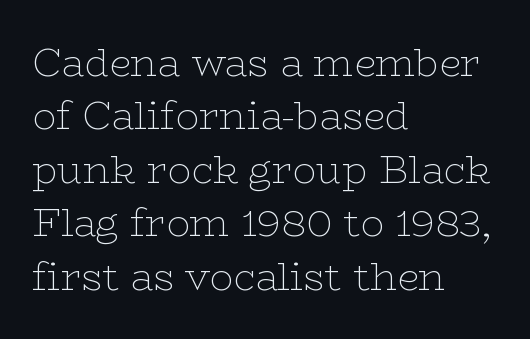
The image shows 39 px thin, wide serif type, upright; set left-aligned, normal line spacing (1.37x), normal letter spacing, not underlined; low stroke contrast and a medium x-height.
